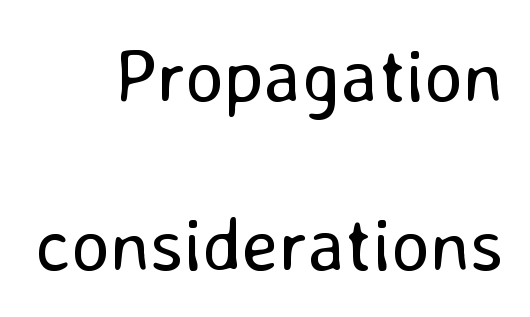
{"serif": "no", "italic": "no", "bold": "no", "weight": "regular", "width": "normal", "stroke_contrast": "low", "x_height": "medium", "monospaced": "no", "underline": "no", "align": "right", "line_spacing": "loose", "line_spacing_ratio": 2.25, "letter_spacing": "normal", "letter_spacing_em": 0.0, "glyph_px": 75}
